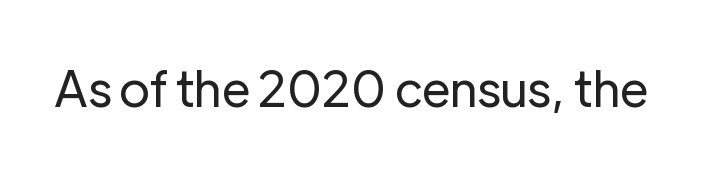
The image shows 49 px regular-weight sans-serif type, upright; set normal letter spacing, not underlined; low stroke contrast and a medium x-height.
